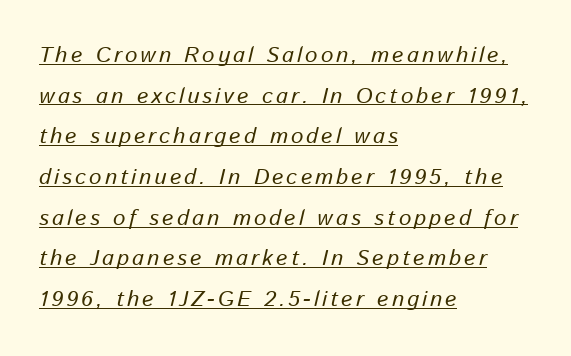
Q: Is the text bold? A: No.
Q: Is the text italic (slanted)? A: Yes, it leans right by about 13 degrees.
Q: Is the text underlined? A: Yes.
Q: How is the paragraph aligned? A: Left-aligned.
